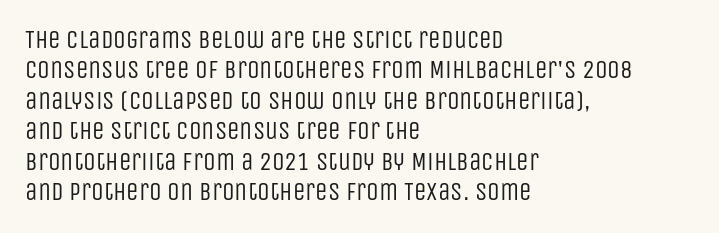
{"italic": "no", "bold": "no", "underline": "no", "align": "left", "line_spacing_ratio": 1.22, "letter_spacing": "normal", "letter_spacing_em": 0.0, "glyph_px": 25}
